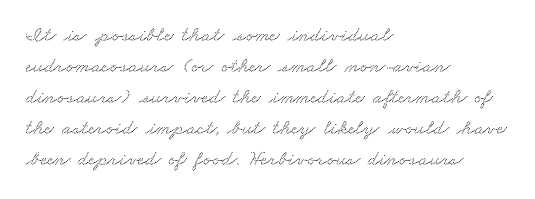
Q: Is the text underlined? A: No.
Q: How is the paragraph aligned? A: Left-aligned.
Q: Is the spacing between letters normal or unusually wide? A: Normal.
Q: Is the spacing between lines tight, normal or loose? A: Normal.
